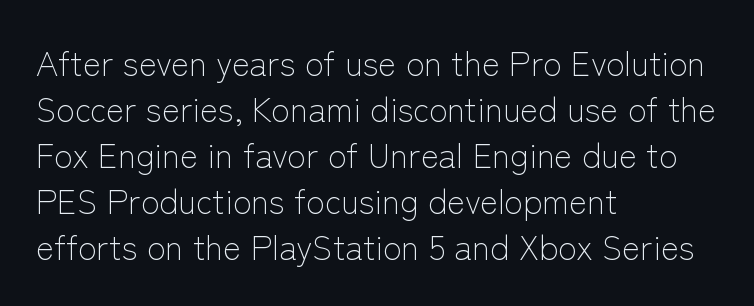
This sample is left-justified, so line endings fall wherever the words run out. Students, observe: this is what conventionally led text looks like. Bold? No — there's no thickening of the strokes. Beneath every word, the page is bare. You can tell it's not italic because the verticals are truly vertical. Tracking value appears to be zero — textbook default spacing.
